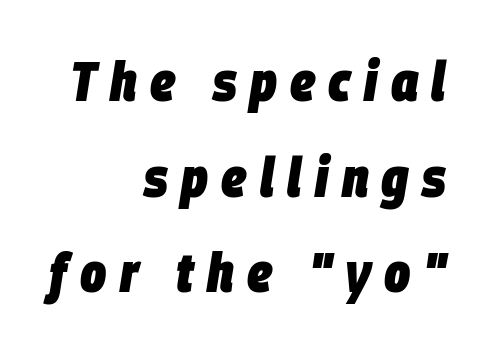
Note the varied advance widths — an 'i' is clearly narrower than an 'm'. Quick note: italic. The letterforms stand isolated, each surrounded by extra space. Every letter is thick-stroked: bold, no question.
